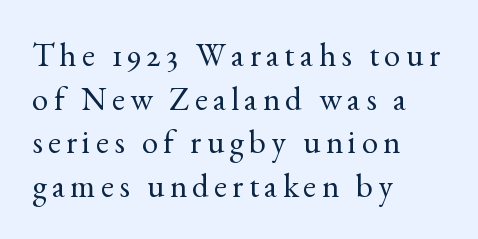
Line starts are locked; line ends wander. Normally led — the rows are evenly, conventionally spaced. Letterform terminals end in serifs throughout the passage. Stem width sits at or under what a default text font uses. Nope, not italic — everything's standing straight.
